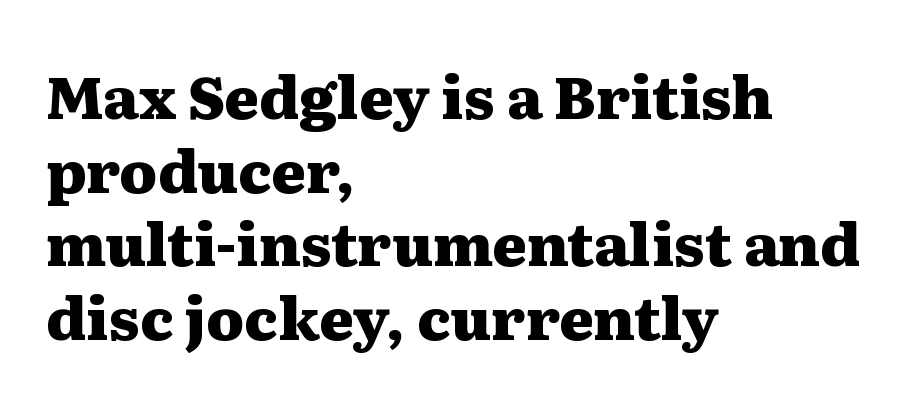
The image shows 59 px heavy, wide serif type, upright; set left-aligned, normal line spacing (1.25x), normal letter spacing, not underlined; medium stroke contrast and a medium x-height.
